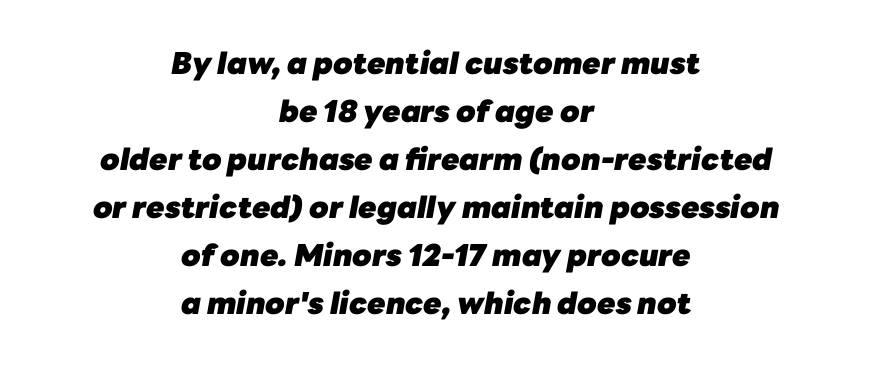
An italicized treatment has been applied to the whole sample. Words float on clear page, feet unadorned. Think of a printed novel: that variable character pitch is what you see here. The paragraph shown floats in the horizontal middle. Does extra space separate the letters? No, they use regular spacing.
